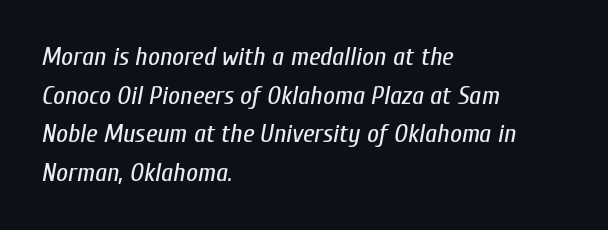
{"italic": "yes", "lean": "right", "slant_degrees": 10, "bold": "no", "underline": "no", "align": "left", "line_spacing": "normal", "line_spacing_ratio": 1.49, "letter_spacing": "normal", "letter_spacing_em": 0.0, "glyph_px": 26}
